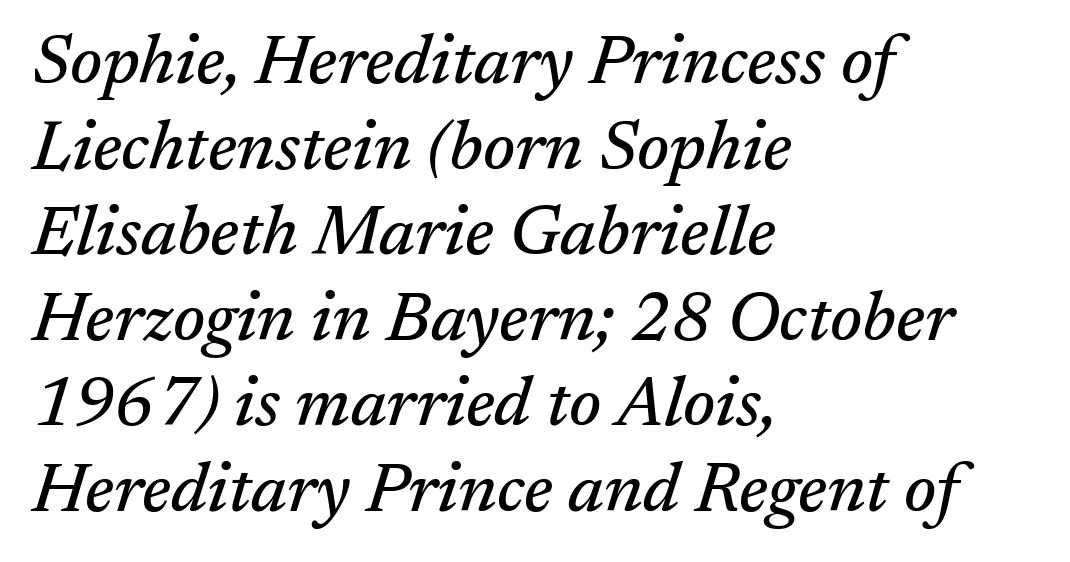
{"serif": "yes", "italic": "yes", "lean": "right", "slant_degrees": 17, "width": "normal", "stroke_contrast": "medium", "x_height": "medium", "monospaced": "no", "underline": "no", "align": "left", "line_spacing_ratio": 1.24, "letter_spacing": "normal", "letter_spacing_em": 0.0, "glyph_px": 69}
